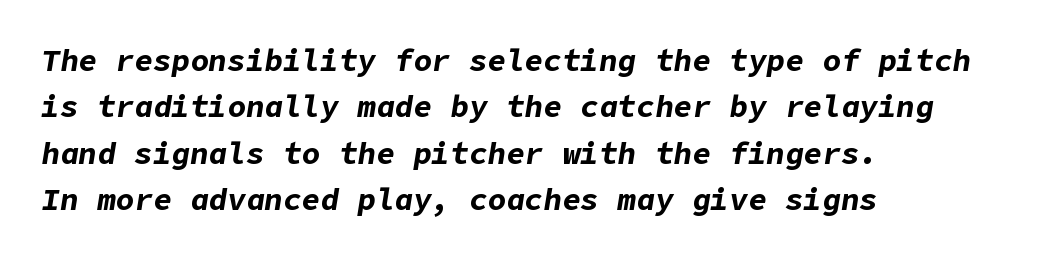
The image shows 31 px bold type, italic (leaning right); set left-aligned, normal line spacing (1.5x), normal letter spacing, not underlined; low stroke contrast and a medium x-height.
